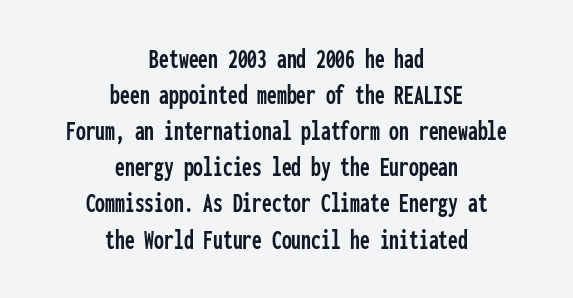
The image shows 28 px condensed sans-serif type, upright, monospaced; set centered, normal line spacing (1.29x), normal letter spacing, not underlined; low stroke contrast and a medium x-height.
